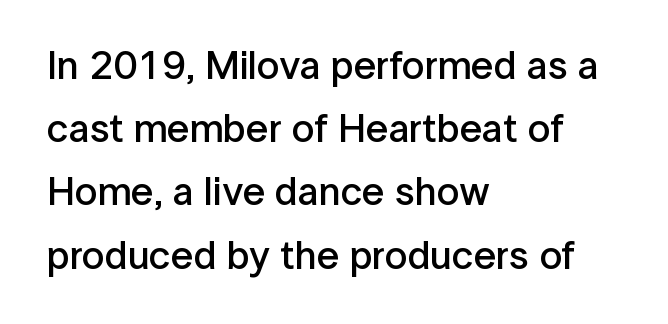
{"serif": "no", "italic": "no", "bold": "semi", "weight": "semibold", "width": "normal", "stroke_contrast": "low", "x_height": "medium", "monospaced": "no", "underline": "no", "align": "left", "line_spacing": "normal", "line_spacing_ratio": 1.58, "letter_spacing": "normal", "letter_spacing_em": 0.0, "glyph_px": 40}
